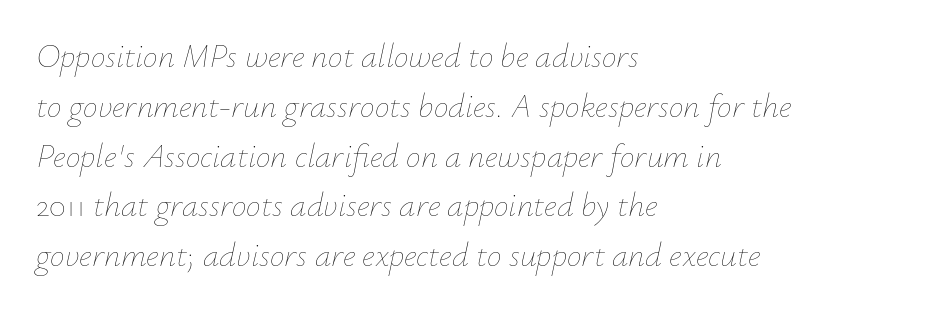
The image shows 33 px thin type, italic (leaning right); set left-aligned, normal line spacing (1.51x), normal letter spacing, not underlined; low stroke contrast and a small x-height.
